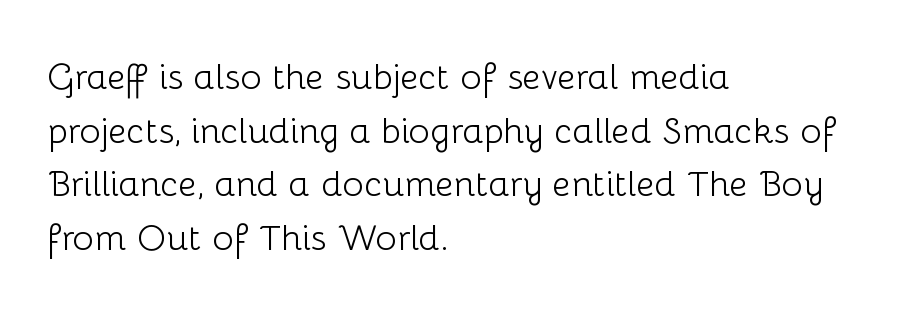
Stroke thickness stays within the range of a standard reading face or lighter. The letters sit at their default tracking, neither squeezed nor spread. The paragraph has a hard left edge and a soft right edge. The type family on display is of the sans-serif kind.
